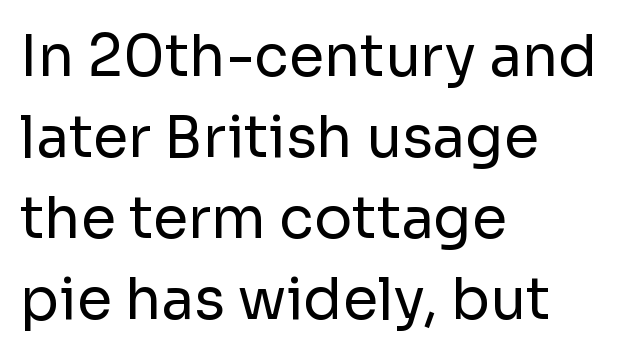
Look at the tracking — it's just the regular setting, nothing added. Rule under the text: the space is simply empty. Weight: regular or lighter. The designer went with a sans here, leaving each stem footless. These lines are set flush left with a ragged right edge.
